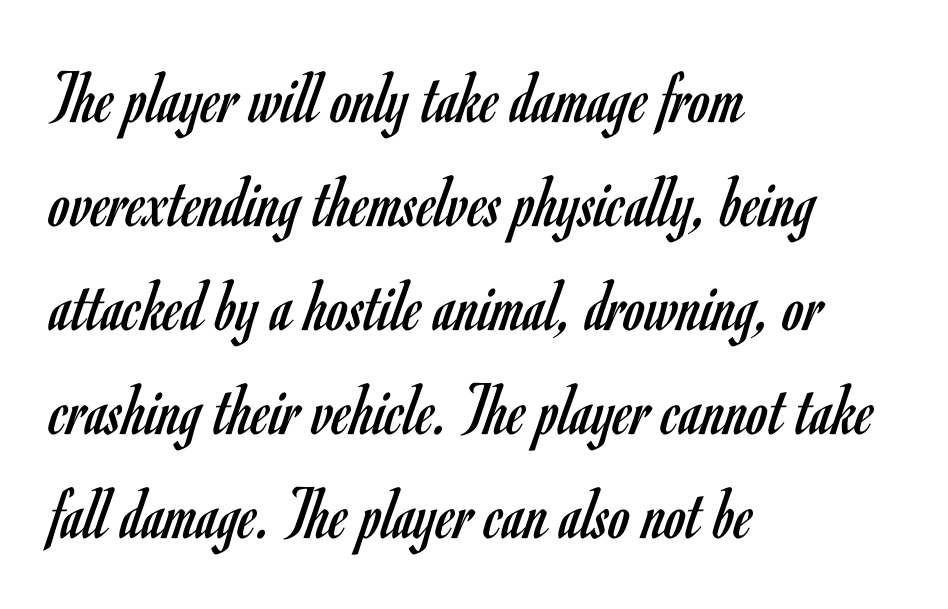
The image shows 76 px regular-weight, condensed sans-serif type; set left-aligned, normal line spacing (1.37x), normal letter spacing, not underlined; low stroke contrast and a small x-height.
